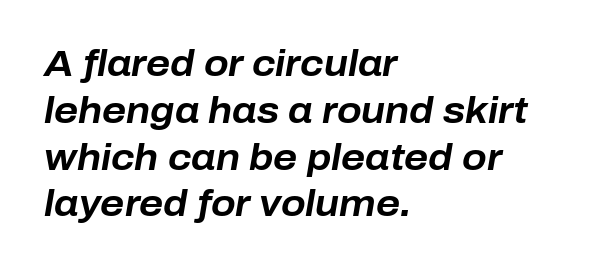
An italicized treatment has been applied to the whole sample. Is the block centered? No — it sits flush against the left margin. Quick note: underline off. The rows are spaced the way most documents space them. Here the designer chose a conventional face with non-uniform glyph widths. Every letter is thick-stroked: bold, no question.
